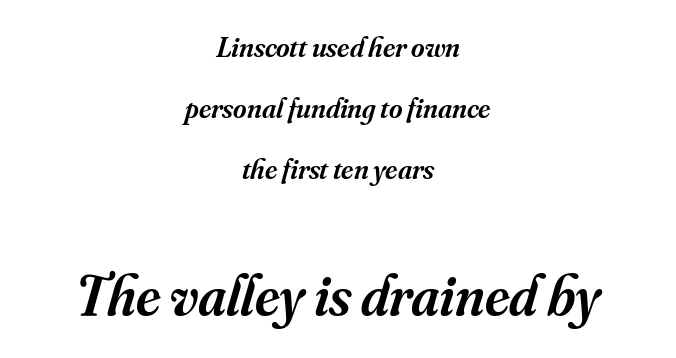
The image shows 58 px semibold serif type, italic (leaning right); set centered, loose line spacing (2.11x), normal letter spacing, not underlined; the second (bottom) block is 2.0x larger; medium stroke contrast and a small x-height.
